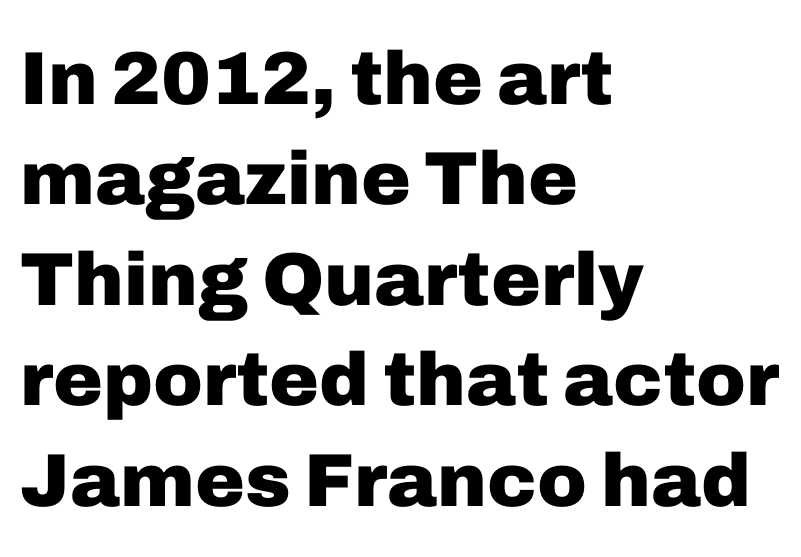
Underlining? Definitely not there. This rendering leaves character spacing at its baseline value. The face used here has the dense, thick strokes of a bold. Is this a fixed-width face? No — the glyphs have proportional, varying widths. The vertical gap from one line to the next is medium. Observe the absence of serifs on each vertical stroke in this sample.
